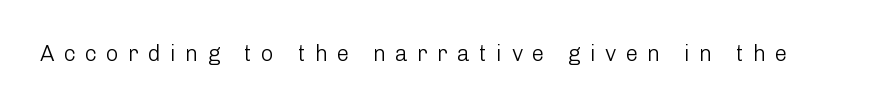
The image shows 22 px text type, upright; set unusually wide letter spacing (+0.42 em), not underlined.
